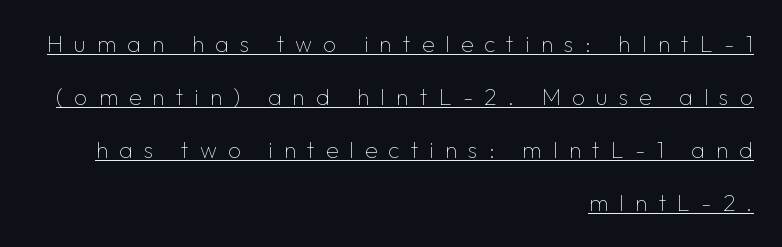
{"italic": "no", "bold": "no", "underline": "yes", "align": "right", "line_spacing": "loose", "line_spacing_ratio": 2.31, "letter_spacing": "wide", "letter_spacing_em": 0.48, "glyph_px": 23}
